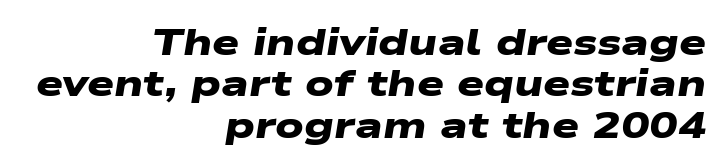
The image shows 38 px heavy, wide sans-serif type; set right-aligned, tight line spacing (1.09x), normal letter spacing, not underlined; low stroke contrast and a medium x-height.
